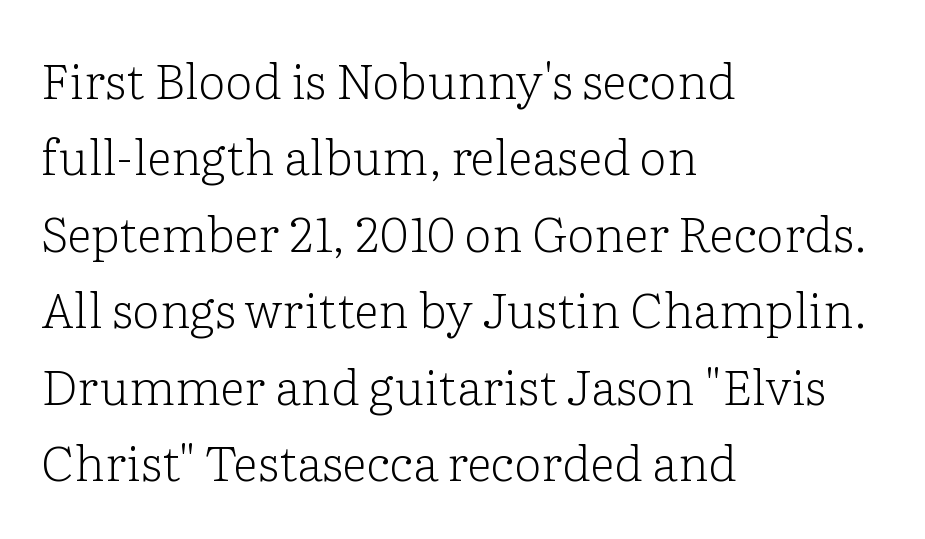
The image shows 49 px light serif type, upright; set left-aligned, normal line spacing (1.56x), normal letter spacing, not underlined; low stroke contrast and a medium x-height.
